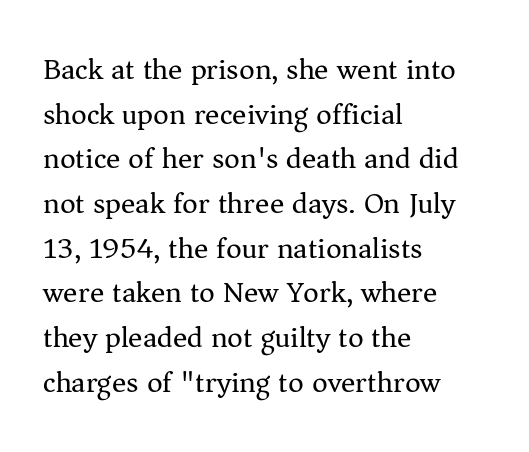
Q: Is the text bold? A: No.
Q: Is the text italic (slanted)? A: No, it is upright.
Q: Is the typeface a serif or a sans-serif typeface? A: Serif.
Q: Is the text underlined? A: No.
Q: How is the paragraph aligned? A: Left-aligned.
Q: Is the spacing between letters normal or unusually wide? A: Normal.
Q: Is the spacing between lines tight, normal or loose? A: Normal.
Q: Width (condensed, normal, or wide)? A: Normal.
Q: Stroke contrast? A: Medium.
Q: x-height? A: Medium.
Q: Monospaced? A: No.
